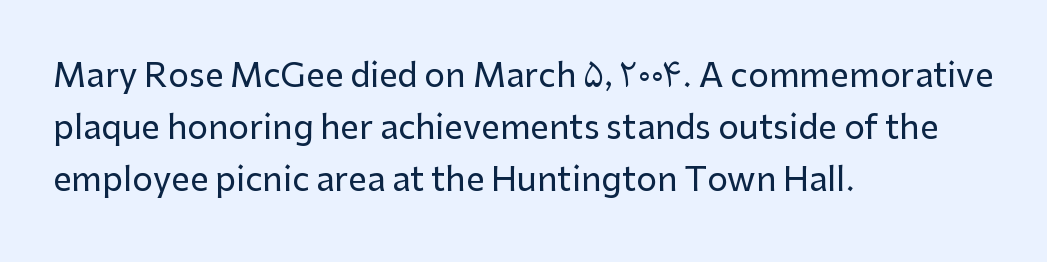
You could not count columns in this text — the font is proportionally spaced. Notice how the passage keeps a crisp vertical edge on the left only. The rows are spaced the way most documents space them. Nothing sits at the stroke ends, so this counts as sans-serif. Observe the ordinary spacing: letters are neighbours, not strangers.
